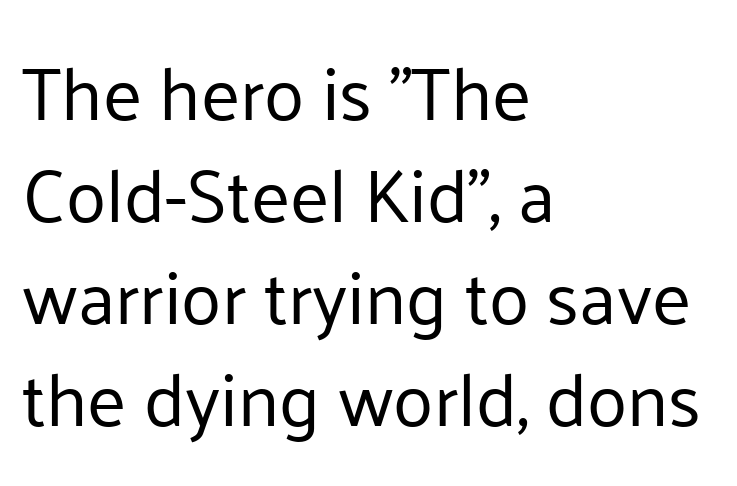
{"serif": "no", "italic": "no", "bold": "no", "weight": "regular", "width": "normal", "stroke_contrast": "low", "x_height": "medium", "monospaced": "no", "underline": "no", "align": "left", "line_spacing": "normal", "line_spacing_ratio": 1.38, "letter_spacing": "normal", "letter_spacing_em": 0.0, "glyph_px": 74}
